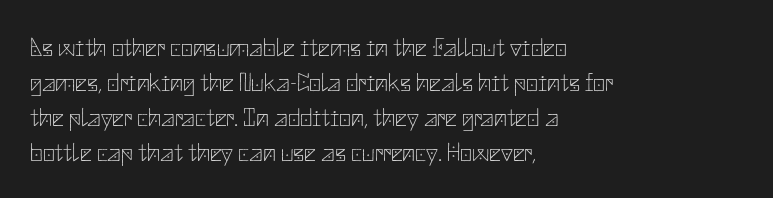
Q: Is the text bold? A: No.
Q: Is the text italic (slanted)? A: No, it is upright.
Q: Is the text underlined? A: No.
Q: How is the paragraph aligned? A: Left-aligned.
Q: Is the spacing between letters normal or unusually wide? A: Normal.
Q: Is the spacing between lines tight, normal or loose? A: Normal.
